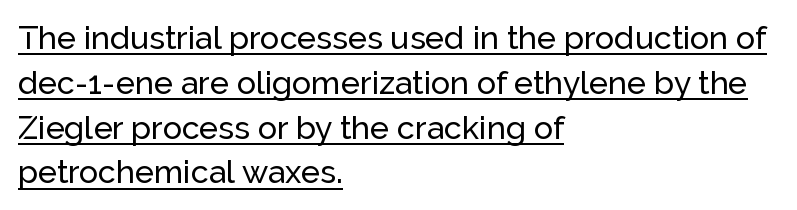
Q: Is the text italic (slanted)? A: No, it is upright.
Q: Is the typeface a serif or a sans-serif typeface? A: Sans-serif.
Q: Is the text underlined? A: Yes.
Q: How is the paragraph aligned? A: Left-aligned.
Q: Is the spacing between letters normal or unusually wide? A: Normal.
Q: Is the spacing between lines tight, normal or loose? A: Normal.
Q: Width (condensed, normal, or wide)? A: Normal.
Q: Stroke contrast? A: Low.
Q: x-height? A: Medium.
Q: Monospaced? A: No.
